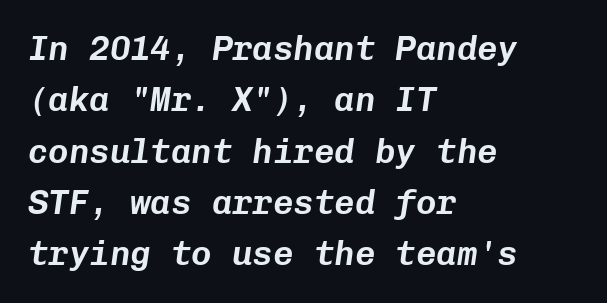
{"italic": "yes", "lean": "right", "slant_degrees": 8, "width": "normal", "stroke_contrast": "low", "x_height": "medium", "monospaced": "yes", "underline": "no", "align": "left", "line_spacing": "normal", "line_spacing_ratio": 1.51, "letter_spacing": "normal", "letter_spacing_em": 0.0, "glyph_px": 34}
